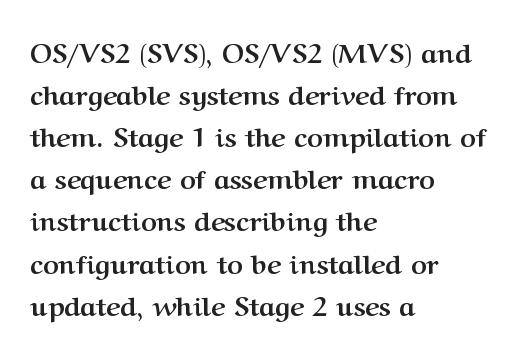
Q: Is the text bold? A: Yes.
Q: Is the text italic (slanted)? A: No, it is upright.
Q: Is the text underlined? A: No.
Q: How is the paragraph aligned? A: Left-aligned.
Q: Is the spacing between letters normal or unusually wide? A: Normal.
Q: Is the spacing between lines tight, normal or loose? A: Normal.
